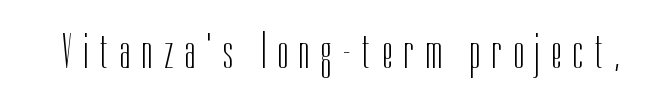
{"serif": "no", "italic": "no", "bold": "no", "weight": "light", "width": "condensed", "stroke_contrast": "low", "x_height": "medium", "monospaced": "no", "underline": "no", "letter_spacing": "wide", "letter_spacing_em": 0.25, "glyph_px": 49}
